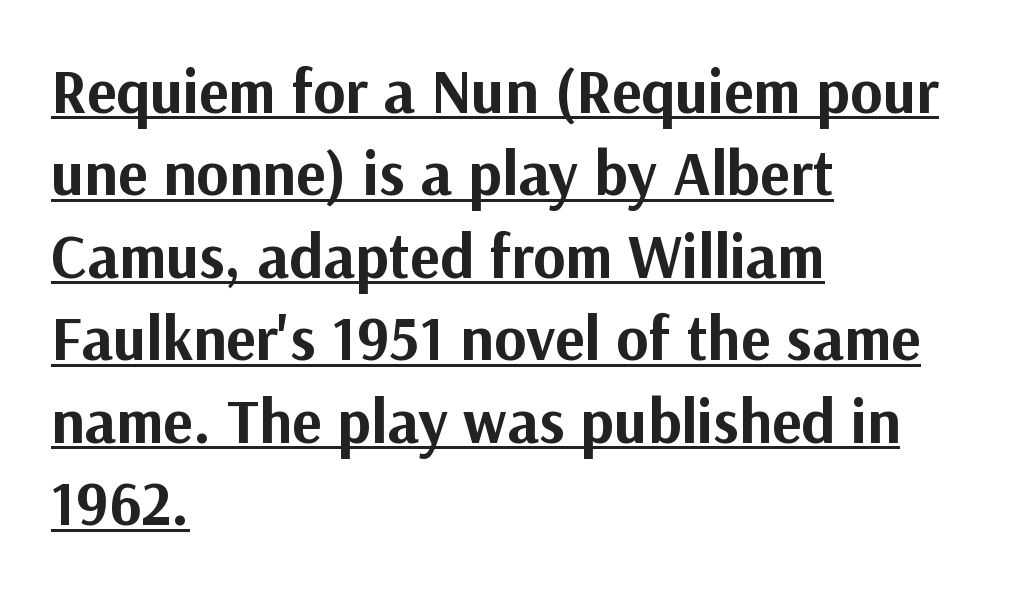
The image shows 62 px bold sans-serif type, upright; set left-aligned, normal line spacing (1.33x), normal letter spacing, underlined; medium stroke contrast and a medium x-height.
